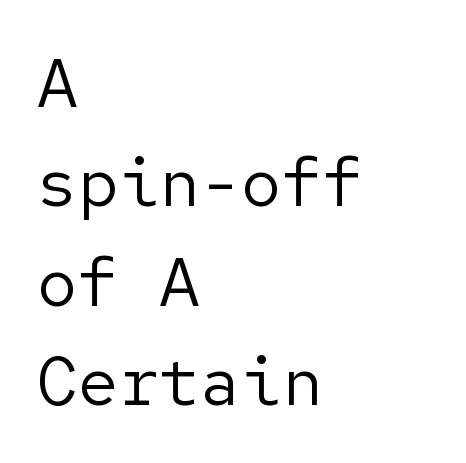
{"serif": "no", "italic": "no", "bold": "no", "weight": "regular", "width": "normal", "stroke_contrast": "low", "x_height": "medium", "underline": "no", "align": "left", "line_spacing": "normal", "line_spacing_ratio": 1.46, "letter_spacing": "normal", "letter_spacing_em": 0.0, "glyph_px": 68}
